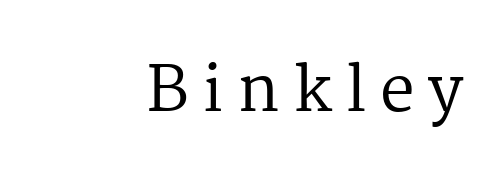
Q: Is the text bold? A: No.
Q: Is the text italic (slanted)? A: No, it is upright.
Q: Is the typeface a serif or a sans-serif typeface? A: Serif.
Q: Is the text underlined? A: No.
Q: Is the spacing between letters normal or unusually wide? A: Unusually wide.
Q: Width (condensed, normal, or wide)? A: Normal.
Q: Stroke contrast? A: Medium.
Q: x-height? A: Medium.
Q: Monospaced? A: No.
